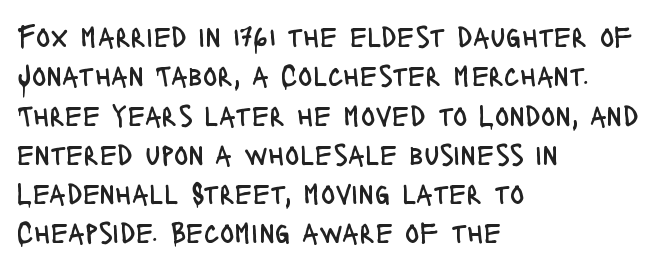
{"serif": "no", "italic": "no", "bold": "no", "weight": "regular", "width": "condensed", "stroke_contrast": "low", "x_height": "large", "monospaced": "no", "underline": "no", "align": "left", "line_spacing": "normal", "line_spacing_ratio": 1.31, "letter_spacing": "normal", "letter_spacing_em": 0.0, "glyph_px": 30}
